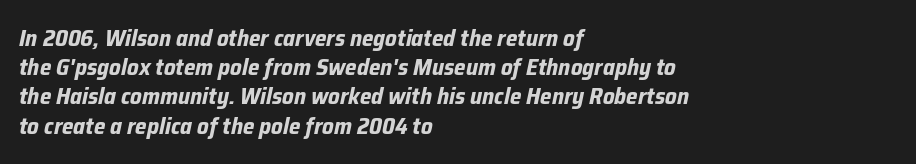
{"italic": "yes", "lean": "right", "slant_degrees": 12, "bold": "yes", "underline": "no", "align": "left", "line_spacing": "normal", "line_spacing_ratio": 1.27, "letter_spacing": "normal", "letter_spacing_em": 0.0, "glyph_px": 23}
